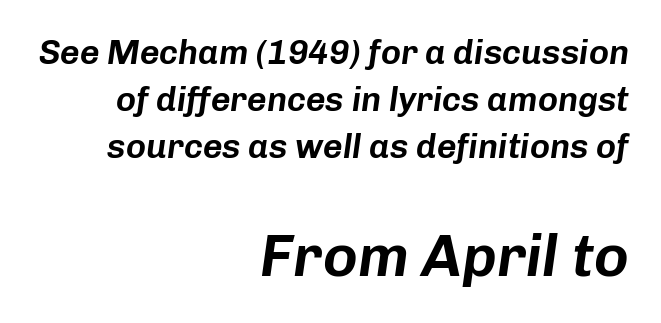
{"italic": "yes", "lean": "right", "slant_degrees": 8, "width": "normal", "stroke_contrast": "low", "x_height": "medium", "monospaced": "no", "underline": "no", "align": "right", "line_spacing": "normal", "line_spacing_ratio": 1.38, "letter_spacing": "normal", "letter_spacing_em": 0.0, "larger_block": "second", "size_ratio": 1.74, "glyph_px": 59}
